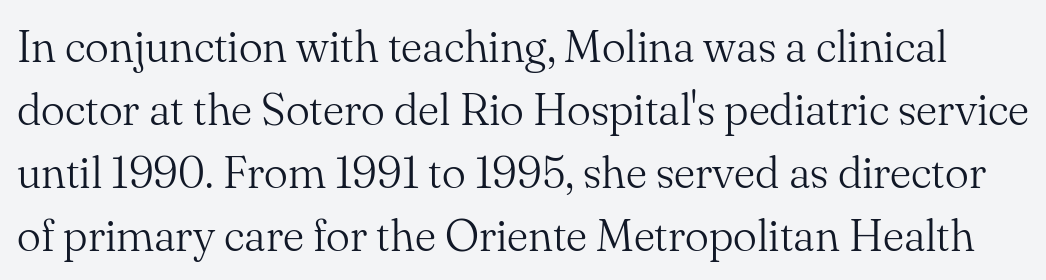
Q: Is the text bold? A: No.
Q: Is the text italic (slanted)? A: No, it is upright.
Q: Is the typeface a serif or a sans-serif typeface? A: Serif.
Q: Is the text underlined? A: No.
Q: Is the spacing between letters normal or unusually wide? A: Normal.
Q: Is the spacing between lines tight, normal or loose? A: Normal.
Q: Width (condensed, normal, or wide)? A: Normal.
Q: Stroke contrast? A: Medium.
Q: x-height? A: Small.
Q: Monospaced? A: No.
